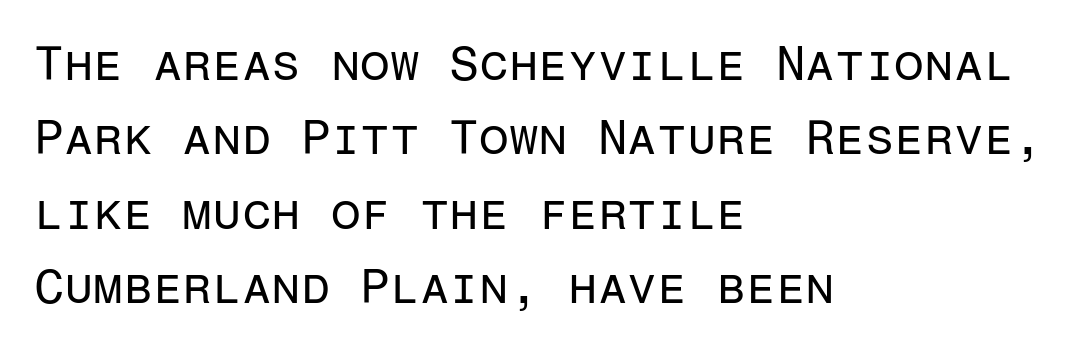
The rows are spaced the way most documents space them. The compositor pushed each line to the left boundary. No extra ink here — the face is not bold. The face used here is monospaced, like something from a code editor. These lines are composed in type without serifs.
